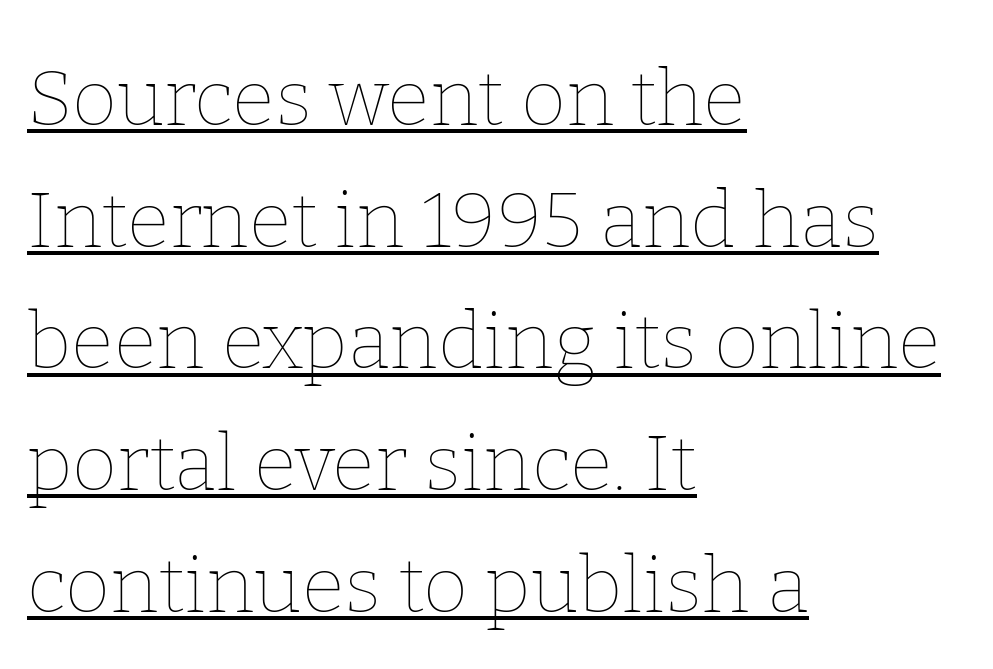
Ascenders rise straight up at ninety degrees. Between one letter and the next there's only the usual sliver of space. Beneath each row of characters lies a ruled line. The designer left line spacing at the default. Stems and bowls with no extra thickness — not bold.
